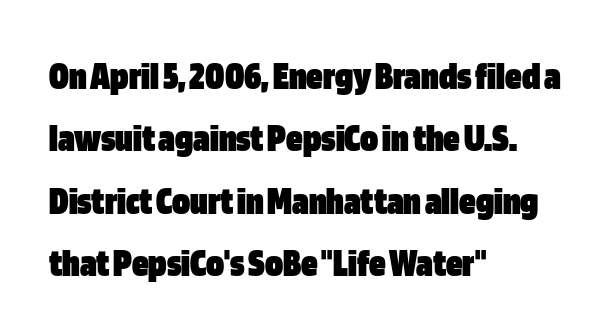
The image shows 41 px heavy, condensed sans-serif type, upright; set left-aligned, normal line spacing (1.52x), normal letter spacing, not underlined; low stroke contrast and a large x-height.
